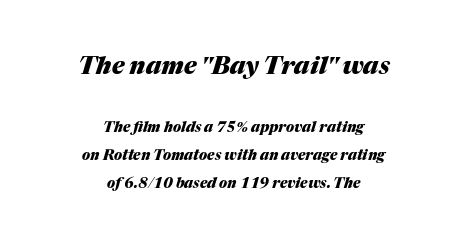
Has an underline been added? It has not. The type is set solid horizontally, with unmodified tracking. Does the copy run flush right? No — it is centered line by line. Look at the glyph heights: the upper group is clearly the bigger setting. Summary of weight: heavy, a full bold.
